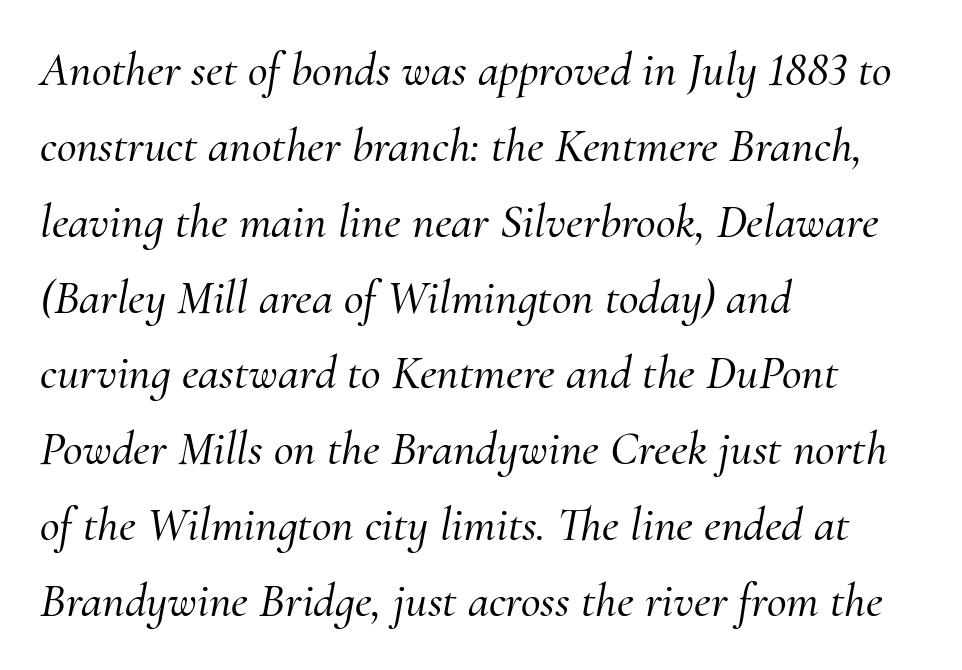
The image shows 48 px serif type, italic (leaning right); set left-aligned, normal line spacing (1.58x), normal letter spacing, not underlined; medium stroke contrast and a small x-height.
